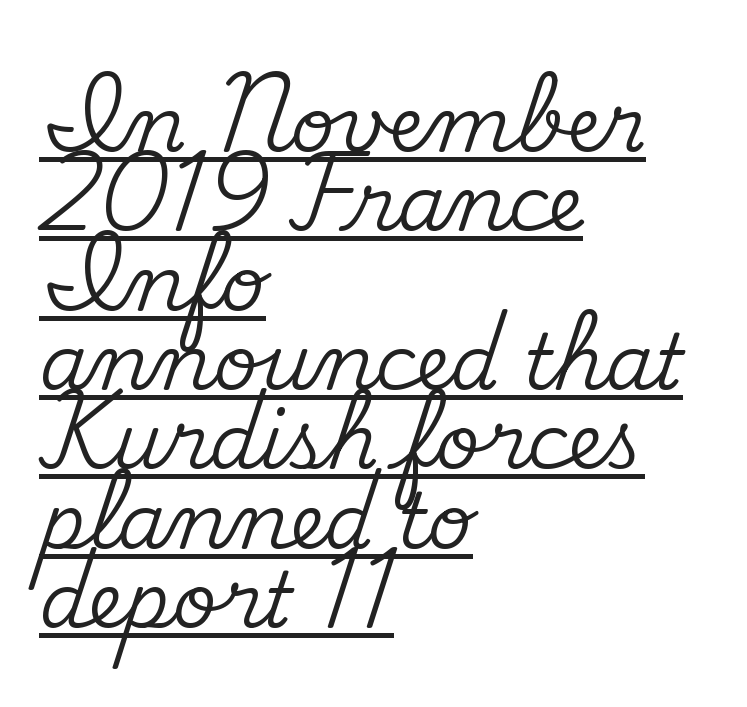
{"width": "normal", "stroke_contrast": "medium", "x_height": "small", "monospaced": "no", "underline": "yes", "align": "left", "line_spacing": "tight", "line_spacing_ratio": 1.03, "letter_spacing": "normal", "letter_spacing_em": 0.0, "glyph_px": 77}
